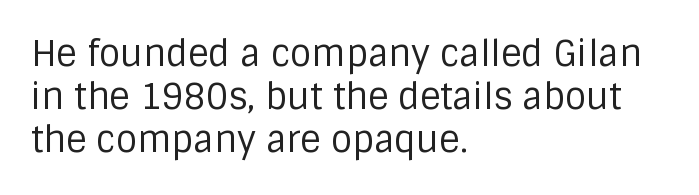
The image shows 35 px regular-weight sans-serif type, upright; set left-aligned, line spacing 1.23x, normal letter spacing, not underlined; low stroke contrast and a large x-height.
